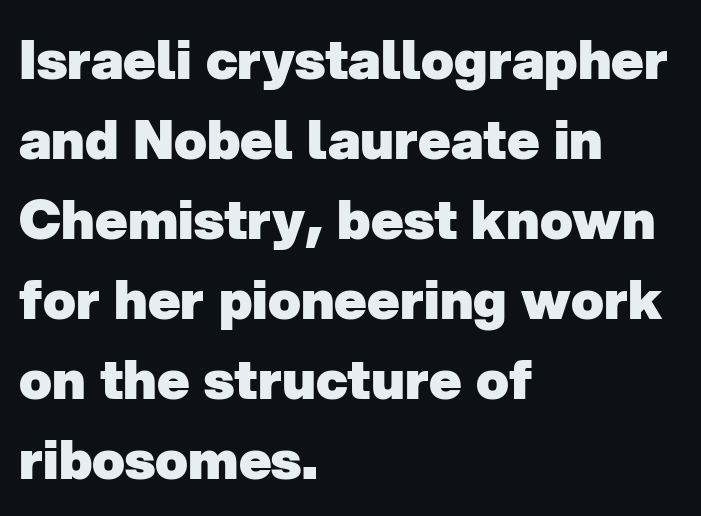
The image shows 54 px heavy sans-serif type; set left-aligned, normal line spacing (1.48x), normal letter spacing, not underlined; low stroke contrast and a medium x-height.
